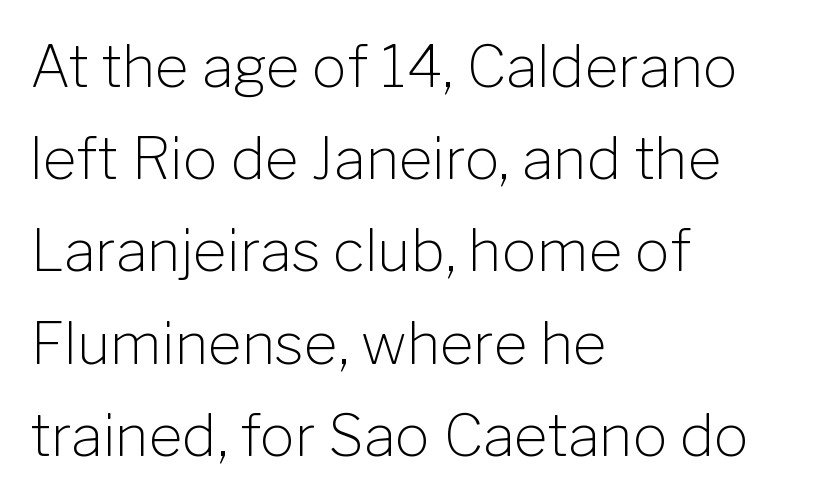
Q: Is the text bold? A: No.
Q: Is the text italic (slanted)? A: No, it is upright.
Q: Is the typeface a serif or a sans-serif typeface? A: Sans-serif.
Q: Is the text underlined? A: No.
Q: How is the paragraph aligned? A: Left-aligned.
Q: Is the spacing between letters normal or unusually wide? A: Normal.
Q: Is the spacing between lines tight, normal or loose? A: Normal.
Q: Width (condensed, normal, or wide)? A: Normal.
Q: Stroke contrast? A: Low.
Q: x-height? A: Medium.
Q: Monospaced? A: No.
